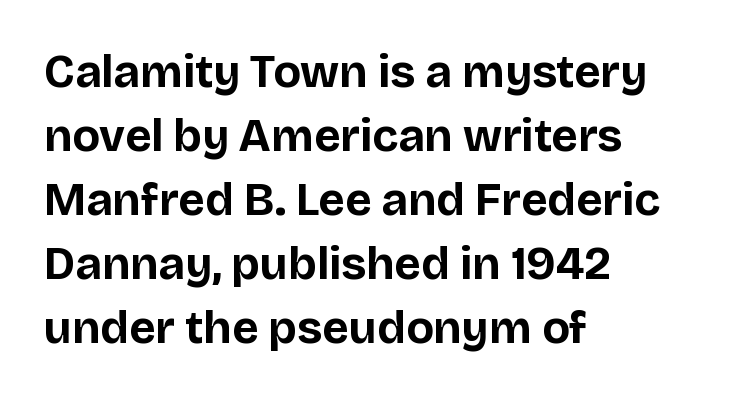
Q: Is the text bold? A: Yes.
Q: Is the text italic (slanted)? A: No, it is upright.
Q: Is the typeface a serif or a sans-serif typeface? A: Sans-serif.
Q: Is the text underlined? A: No.
Q: How is the paragraph aligned? A: Left-aligned.
Q: Is the spacing between letters normal or unusually wide? A: Normal.
Q: Is the spacing between lines tight, normal or loose? A: Normal.
Q: Width (condensed, normal, or wide)? A: Normal.
Q: Stroke contrast? A: Low.
Q: x-height? A: Large.
Q: Monospaced? A: No.
